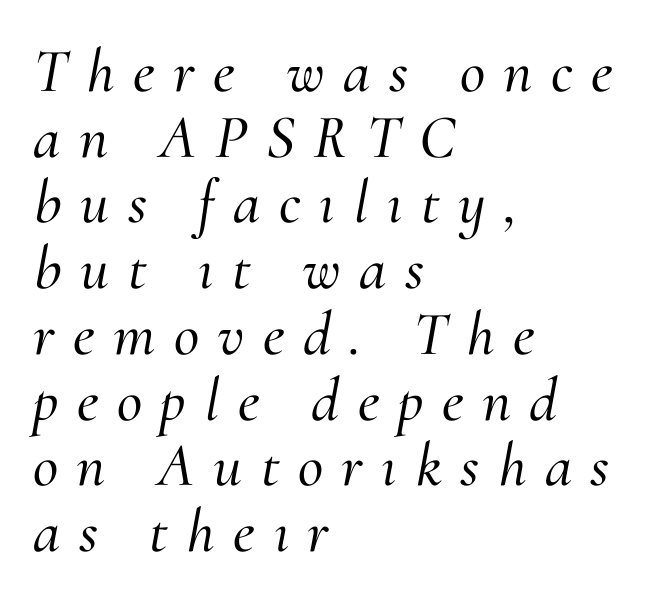
The image shows 62 px serif type, italic (leaning right); set left-aligned, tight line spacing (1.06x), unusually wide letter spacing (+0.3 em), not underlined; medium stroke contrast and a small x-height.
